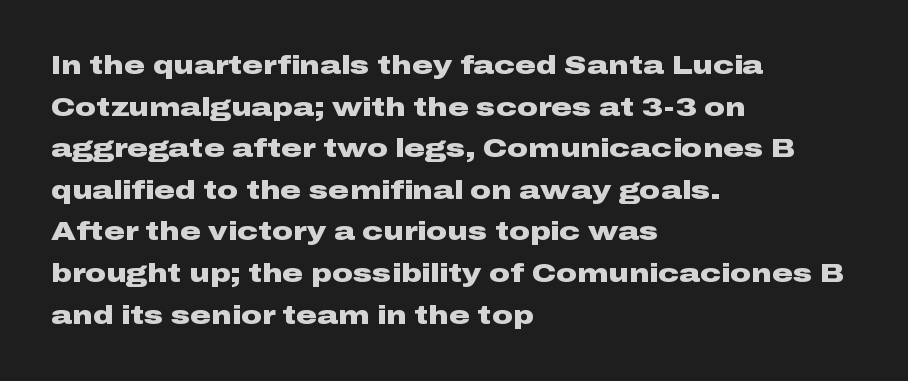
The image shows 26 px bold type, upright; set left-aligned, normal line spacing (1.6x), normal letter spacing, not underlined.
